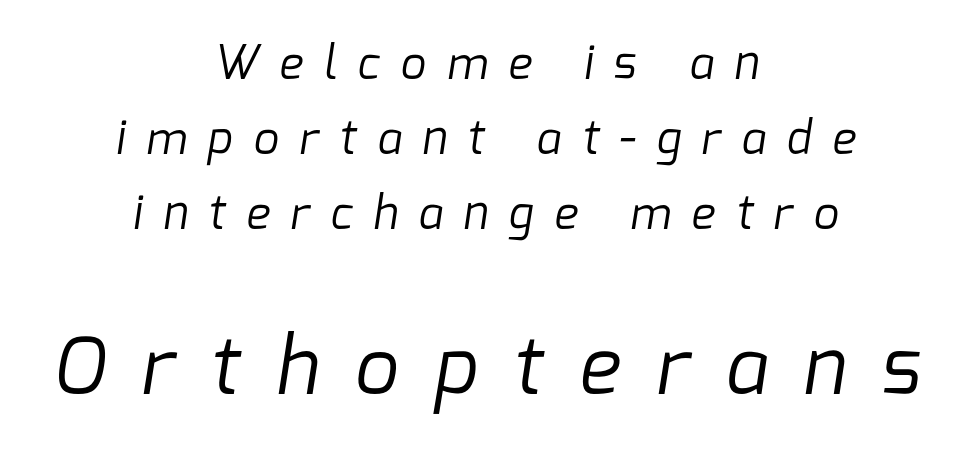
{"serif": "no", "bold": "no", "weight": "regular", "width": "normal", "stroke_contrast": "low", "x_height": "medium", "monospaced": "no", "underline": "no", "align": "center", "line_spacing": "normal", "line_spacing_ratio": 1.67, "letter_spacing": "wide", "letter_spacing_em": 0.46, "larger_block": "second", "size_ratio": 1.73, "glyph_px": 78}
